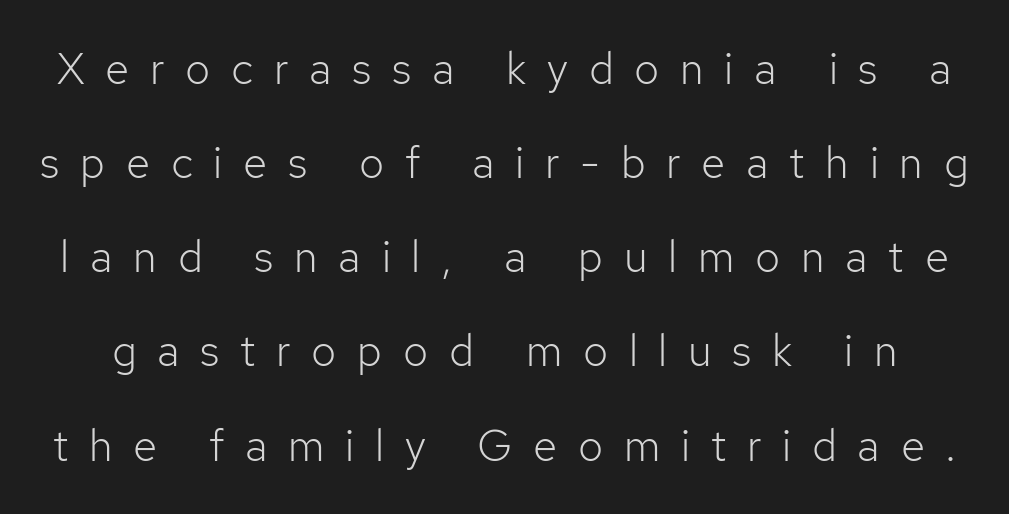
Q: Is the text bold? A: No.
Q: Is the text italic (slanted)? A: No, it is upright.
Q: Is the typeface a serif or a sans-serif typeface? A: Sans-serif.
Q: Is the text underlined? A: No.
Q: Is the spacing between letters normal or unusually wide? A: Unusually wide.
Q: Is the spacing between lines tight, normal or loose? A: Loose.
Q: Width (condensed, normal, or wide)? A: Normal.
Q: Stroke contrast? A: Low.
Q: x-height? A: Medium.
Q: Monospaced? A: No.
